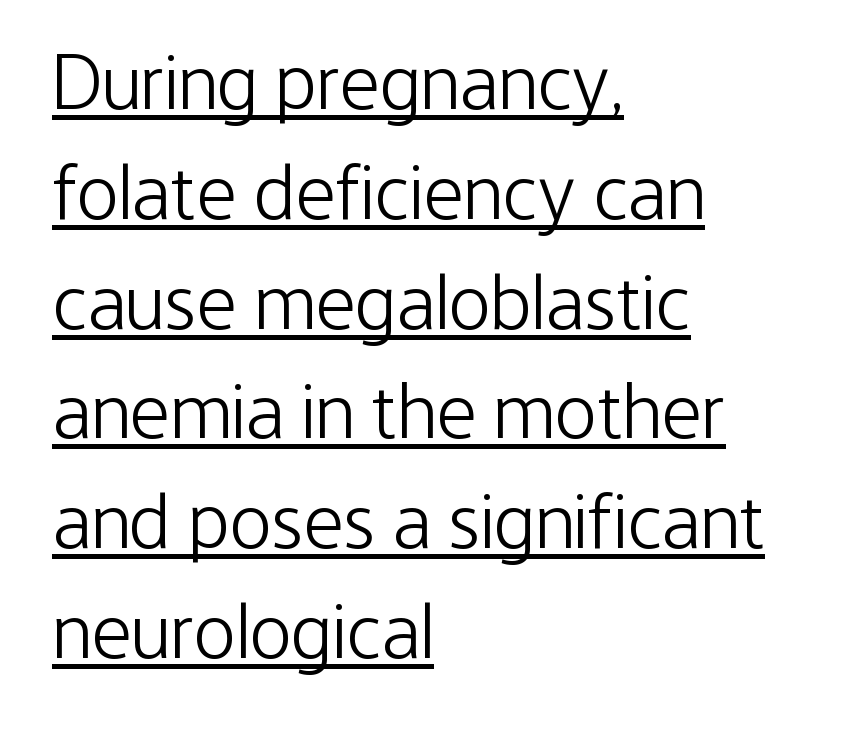
{"serif": "no", "italic": "no", "bold": "no", "weight": "light", "width": "condensed", "stroke_contrast": "low", "x_height": "medium", "monospaced": "no", "underline": "yes", "align": "left", "line_spacing": "normal", "line_spacing_ratio": 1.39, "letter_spacing": "normal", "letter_spacing_em": 0.0, "glyph_px": 79}
